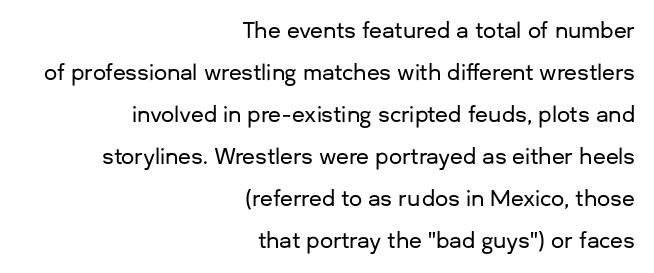
{"italic": "no", "underline": "no", "align": "right", "line_spacing": "loose", "line_spacing_ratio": 2.0, "letter_spacing": "normal", "letter_spacing_em": 0.0, "glyph_px": 21}
